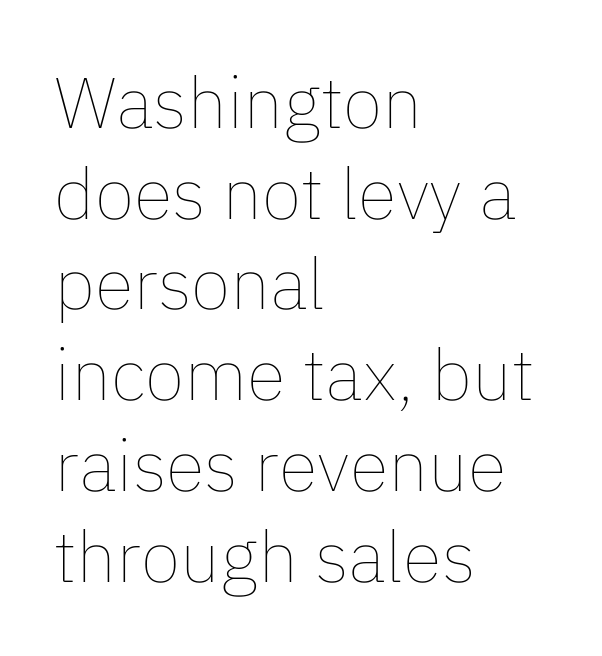
Q: Is the text bold? A: No.
Q: Is the text italic (slanted)? A: No, it is upright.
Q: Is the text underlined? A: No.
Q: How is the paragraph aligned? A: Left-aligned.
Q: Is the spacing between letters normal or unusually wide? A: Normal.
Q: Is the spacing between lines tight, normal or loose? A: Normal.
Q: Width (condensed, normal, or wide)? A: Normal.
Q: Stroke contrast? A: Low.
Q: x-height? A: Medium.
Q: Monospaced? A: No.
